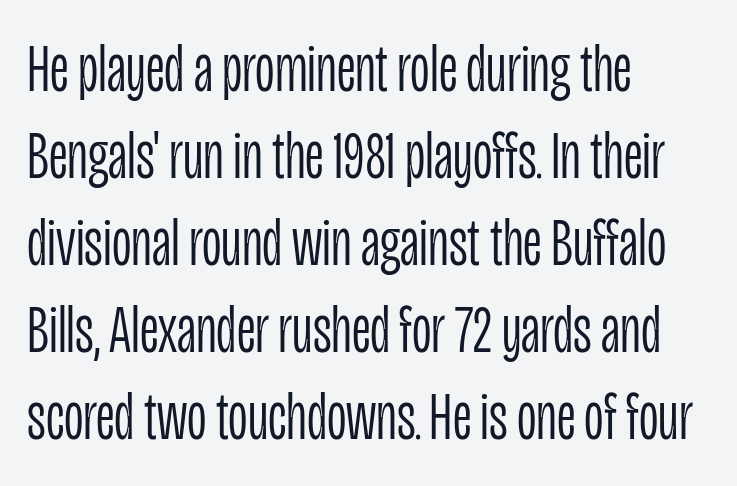
The image shows 68 px light, condensed sans-serif type, upright; set left-aligned, normal line spacing (1.28x), normal letter spacing, not underlined; low stroke contrast and a large x-height.
